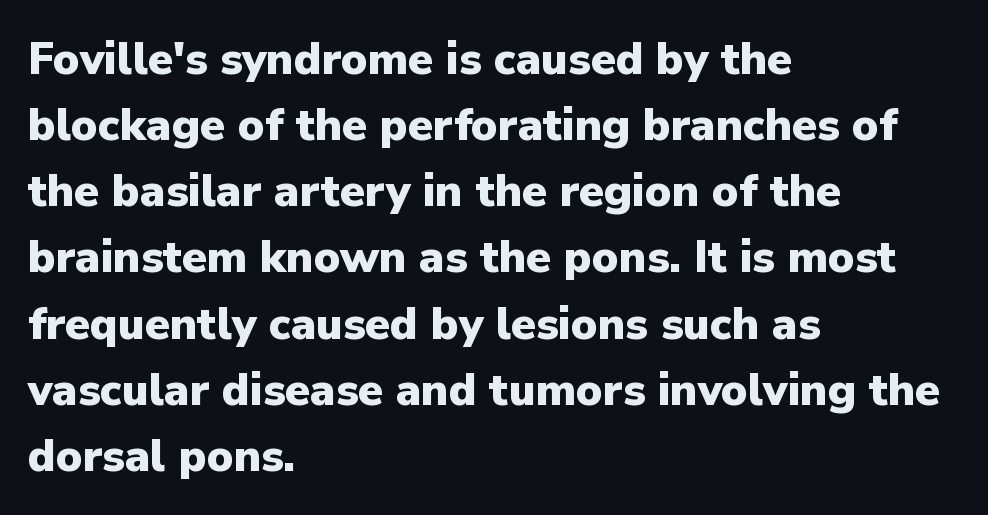
Q: Is the text bold? A: Yes.
Q: Is the text italic (slanted)? A: No, it is upright.
Q: Is the typeface a serif or a sans-serif typeface? A: Sans-serif.
Q: Is the text underlined? A: No.
Q: How is the paragraph aligned? A: Left-aligned.
Q: Is the spacing between letters normal or unusually wide? A: Normal.
Q: Is the spacing between lines tight, normal or loose? A: Normal.
Q: Width (condensed, normal, or wide)? A: Normal.
Q: Stroke contrast? A: Low.
Q: x-height? A: Medium.
Q: Monospaced? A: No.
